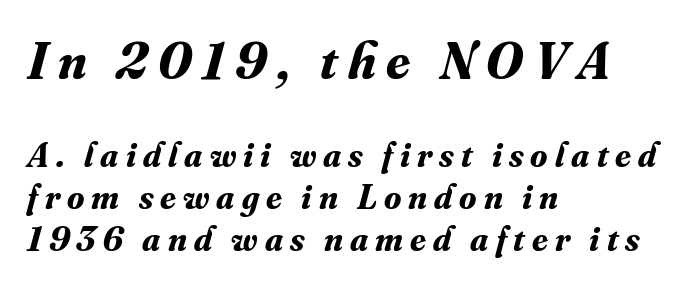
Which of the two is more prominent by size? The first, at the top. Varying glyph widths throughout — classic text-font behaviour. Caption: bold face, heavy strokes. Typographically, this falls in the serif category. Compared with ordinary roman type, these characters are visibly tilted. The passage is arranged the way most books set body copy — flush left.
